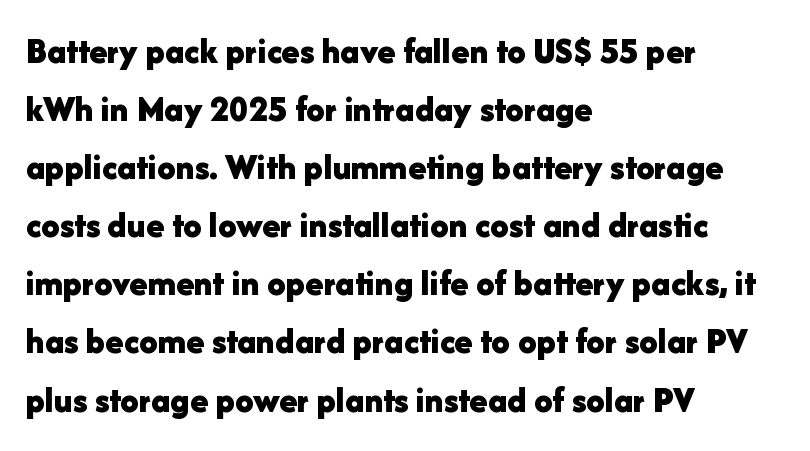
{"serif": "no", "italic": "no", "bold": "yes", "weight": "bold", "width": "normal", "stroke_contrast": "low", "x_height": "medium", "monospaced": "no", "underline": "no", "align": "left", "line_spacing": "normal", "line_spacing_ratio": 1.57, "letter_spacing": "normal", "letter_spacing_em": 0.0, "glyph_px": 37}
